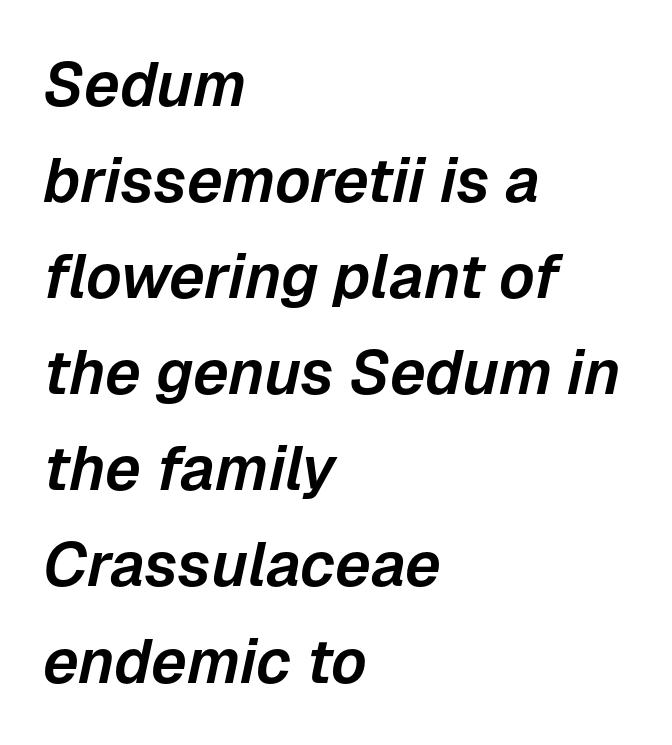
{"italic": "yes", "lean": "right", "slant_degrees": 12, "width": "normal", "stroke_contrast": "low", "x_height": "medium", "monospaced": "no", "underline": "no", "align": "left", "line_spacing": "normal", "line_spacing_ratio": 1.55, "letter_spacing": "normal", "letter_spacing_em": 0.0, "glyph_px": 62}
